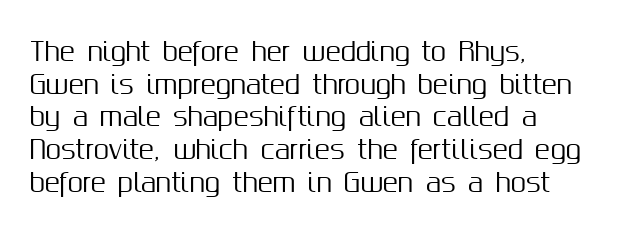
Q: Is the text italic (slanted)? A: No, it is upright.
Q: Is the text underlined? A: No.
Q: How is the paragraph aligned? A: Left-aligned.
Q: Is the spacing between letters normal or unusually wide? A: Normal.
Q: Is the spacing between lines tight, normal or loose? A: Normal.
